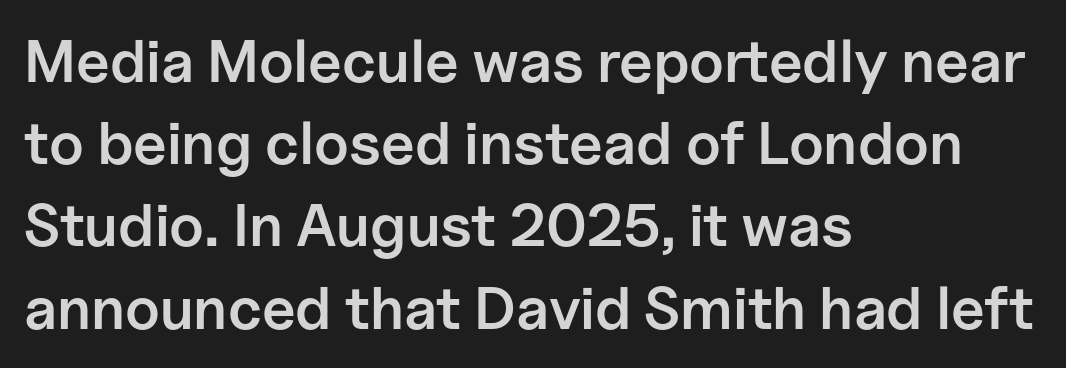
The image shows 60 px semibold sans-serif type, upright; set left-aligned, normal line spacing (1.37x), normal letter spacing, not underlined; low stroke contrast and a medium x-height.
